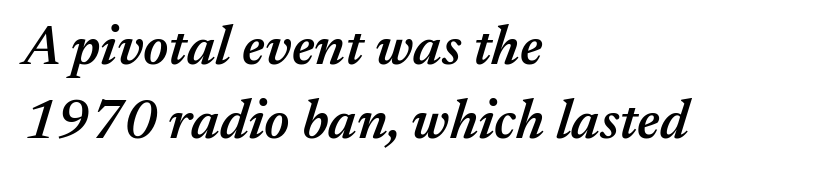
Rule under the text: the space is simply empty. Is this a fixed-width face? No — the glyphs have proportional, varying widths. Leftover space on each line is placed entirely after the last word. Is the letter spacing exaggerated? No — it looks like the ordinary default. Style check: oblique. Regarding leading, the lines here are spaced in the standard way.
